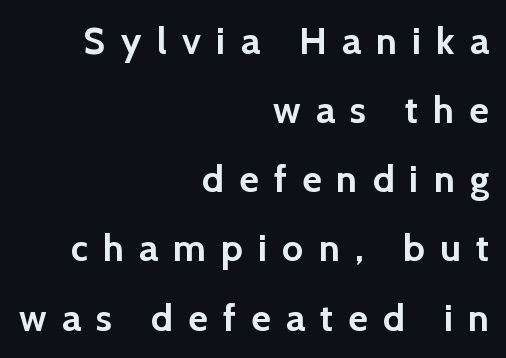
Notice how thick the strokes are: this is what a full bold looks like. Caption: expanded tracking, letters set apart. Each row of text sits above clean, open space. The face used here is proportionally spaced, like ordinary book or web type.
